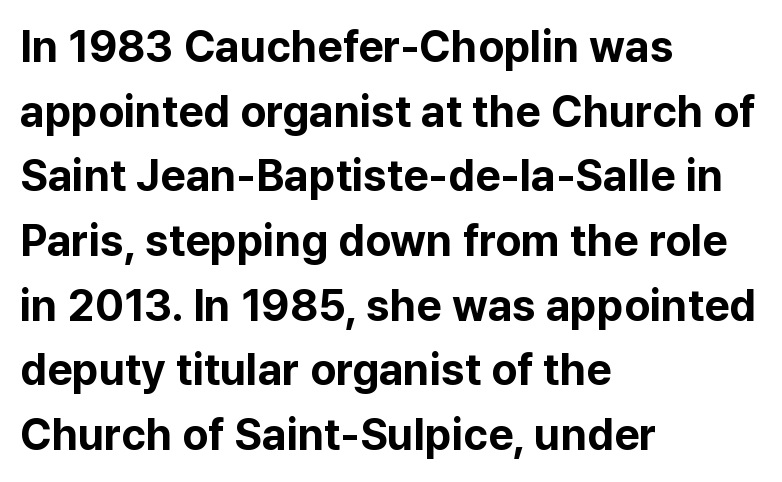
Q: Is the text bold? A: Yes.
Q: Is the text italic (slanted)? A: No, it is upright.
Q: Is the typeface a serif or a sans-serif typeface? A: Sans-serif.
Q: Is the text underlined? A: No.
Q: How is the paragraph aligned? A: Left-aligned.
Q: Is the spacing between letters normal or unusually wide? A: Normal.
Q: Is the spacing between lines tight, normal or loose? A: Normal.
Q: Width (condensed, normal, or wide)? A: Normal.
Q: Stroke contrast? A: Low.
Q: x-height? A: Medium.
Q: Monospaced? A: No.
